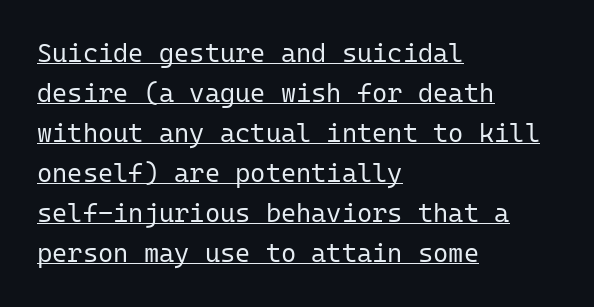
The image shows 26 px text type, upright; set left-aligned, normal line spacing (1.54x), normal letter spacing, underlined.
